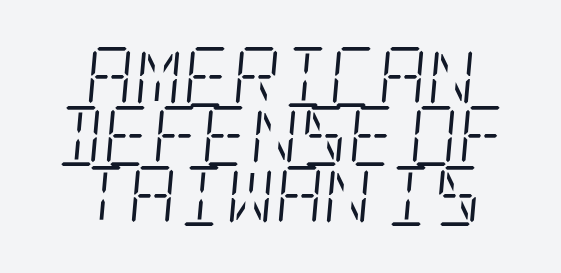
{"serif": "yes", "italic": "yes", "lean": "right", "slant_degrees": 5, "bold": "no", "weight": "light", "width": "condensed", "stroke_contrast": "low", "x_height": "large", "underline": "no", "line_spacing": "tight", "line_spacing_ratio": 0.99, "letter_spacing": "normal", "letter_spacing_em": 0.0, "glyph_px": 60}
